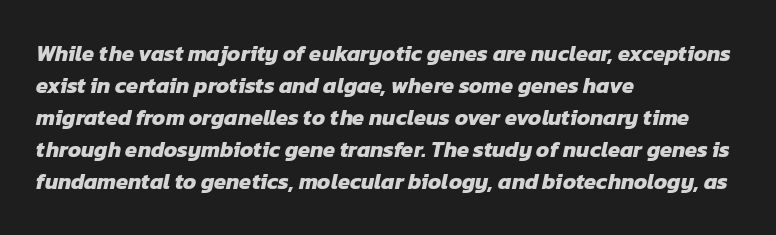
The image shows 22 px bold type; set left-aligned, normal line spacing (1.46x), normal letter spacing, not underlined.
